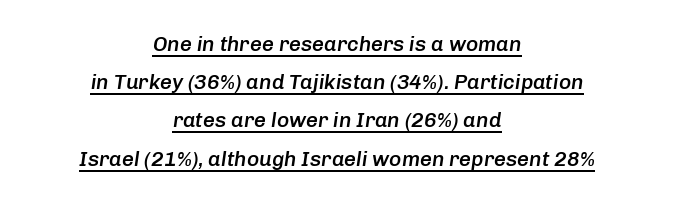
The typesetter chose a symmetrical, centered arrangement here. Every word sits above its own underline. Is the type bold? Partly — it's a semibold, heavier than regular but not fully bold. The font's italic variant was chosen for this text.
